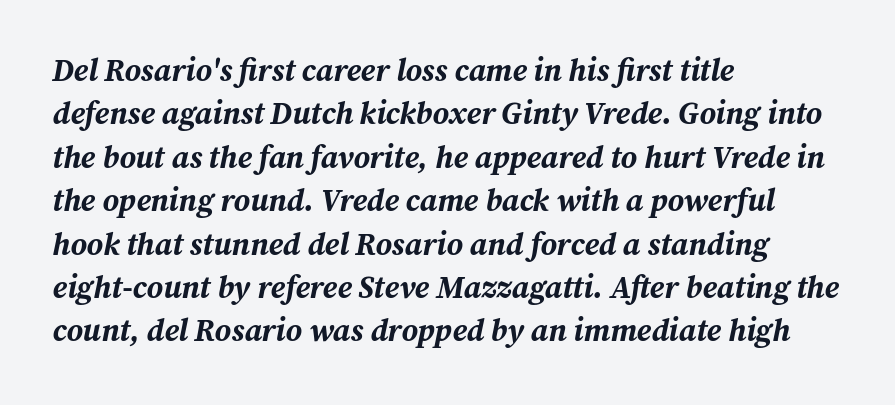
The image shows 31 px bold type, italic (leaning right); set left-aligned, normal line spacing (1.4x), normal letter spacing, not underlined; medium stroke contrast and a medium x-height.
